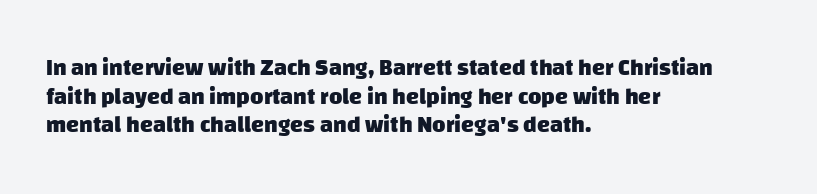
This rendering uses left alignment, leaving the right contour irregular. Nobody touched the tracking dial on this one. Strokes here are thick enough to call this a true bold. Unmarked baselines from the first word to the last.
